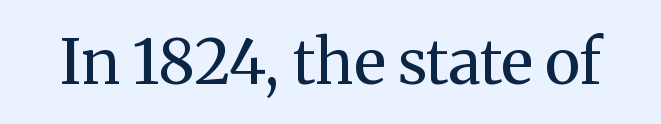
Q: Is the text bold? A: No.
Q: Is the text italic (slanted)? A: No, it is upright.
Q: Is the typeface a serif or a sans-serif typeface? A: Serif.
Q: Is the text underlined? A: No.
Q: Is the spacing between letters normal or unusually wide? A: Normal.
Q: Width (condensed, normal, or wide)? A: Normal.
Q: Stroke contrast? A: Medium.
Q: x-height? A: Medium.
Q: Monospaced? A: No.
